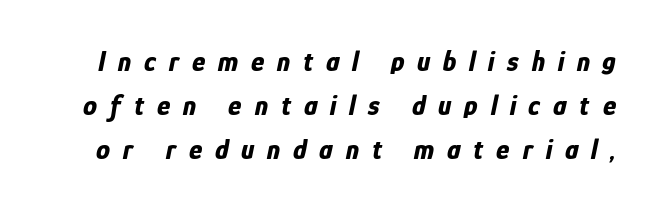
{"italic": "yes", "lean": "right", "slant_degrees": 12, "bold": "yes", "weight": "bold", "width": "condensed", "stroke_contrast": "low", "x_height": "medium", "monospaced": "no", "underline": "no", "line_spacing": "normal", "line_spacing_ratio": 1.58, "letter_spacing": "wide", "letter_spacing_em": 0.46, "glyph_px": 28}
